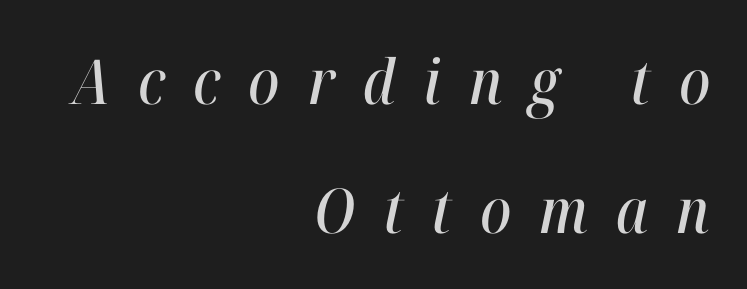
Q: Is the text italic (slanted)? A: Yes, it leans right by about 12 degrees.
Q: Is the text underlined? A: No.
Q: How is the paragraph aligned? A: Right-aligned.
Q: Is the spacing between letters normal or unusually wide? A: Unusually wide.
Q: Is the spacing between lines tight, normal or loose? A: Loose.
Q: Width (condensed, normal, or wide)? A: Condensed.
Q: Stroke contrast? A: High.
Q: x-height? A: Medium.
Q: Monospaced? A: No.
